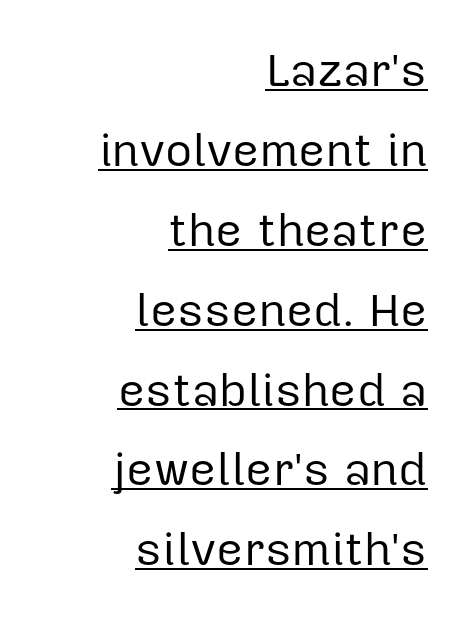
{"serif": "no", "italic": "no", "bold": "no", "weight": "regular", "width": "normal", "stroke_contrast": "low", "x_height": "medium", "monospaced": "no", "underline": "yes", "align": "right", "line_spacing": "normal", "line_spacing_ratio": 1.7, "letter_spacing": "normal", "letter_spacing_em": 0.0, "glyph_px": 47}
